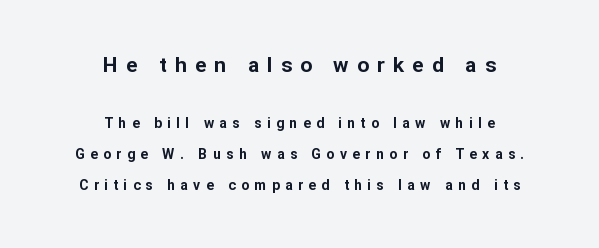
Observe the wide spacing: letters keep a clear distance from each other. No word sits above an underline. Caption: bold face, heavy strokes. This block would shrink considerably if given ordinary leading; it's expanded now. Alignment: centered.
